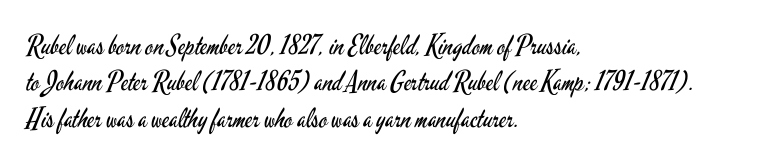
Q: Is the text bold? A: No.
Q: Is the text italic (slanted)? A: Yes.
Q: Is the text underlined? A: No.
Q: How is the paragraph aligned? A: Left-aligned.
Q: Is the spacing between letters normal or unusually wide? A: Normal.
Q: Is the spacing between lines tight, normal or loose? A: Normal.
